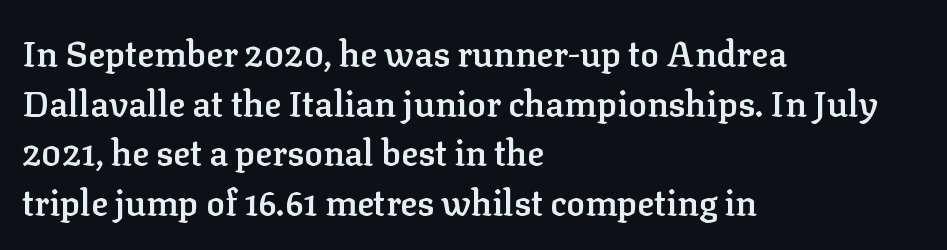
The image shows 35 px semibold serif type, upright; set left-aligned, normal line spacing (1.42x), normal letter spacing, not underlined; low stroke contrast and a medium x-height.
